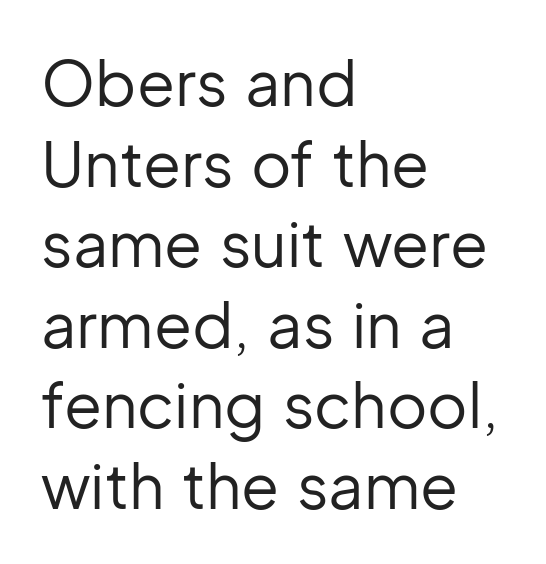
Q: Is the text bold? A: No.
Q: Is the text italic (slanted)? A: No, it is upright.
Q: Is the typeface a serif or a sans-serif typeface? A: Sans-serif.
Q: Is the text underlined? A: No.
Q: How is the paragraph aligned? A: Left-aligned.
Q: Is the spacing between letters normal or unusually wide? A: Normal.
Q: Is the spacing between lines tight, normal or loose? A: Normal.
Q: Width (condensed, normal, or wide)? A: Normal.
Q: Stroke contrast? A: Low.
Q: x-height? A: Medium.
Q: Monospaced? A: No.
